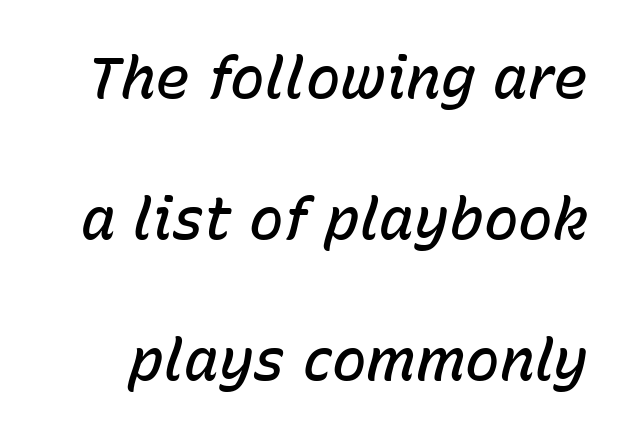
Q: Is the text bold? A: Semi-bold.
Q: Is the text italic (slanted)? A: Yes, it leans right by about 15 degrees.
Q: Is the text underlined? A: No.
Q: Is the spacing between letters normal or unusually wide? A: Normal.
Q: Is the spacing between lines tight, normal or loose? A: Loose.
Q: Width (condensed, normal, or wide)? A: Normal.
Q: Stroke contrast? A: Low.
Q: x-height? A: Medium.
Q: Monospaced? A: No.
